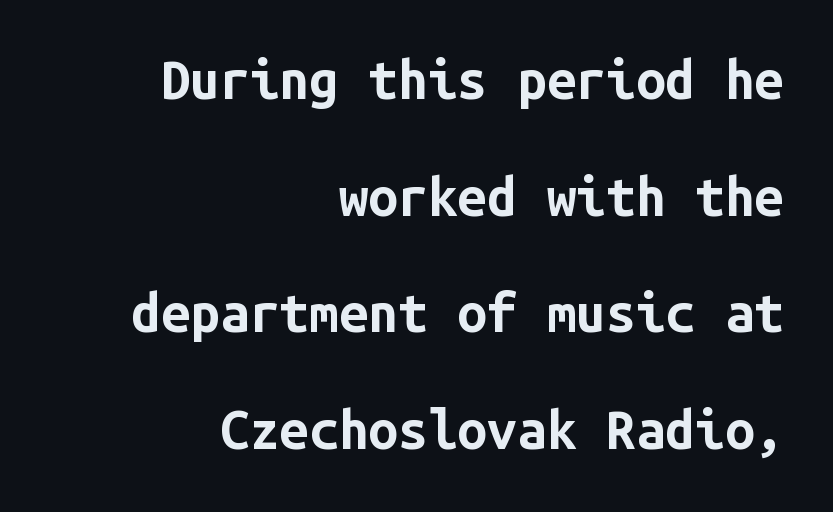
The image shows 53 px bold sans-serif type, upright, monospaced; set right-aligned, loose line spacing (2.2x), normal letter spacing, not underlined; low stroke contrast and a medium x-height.
